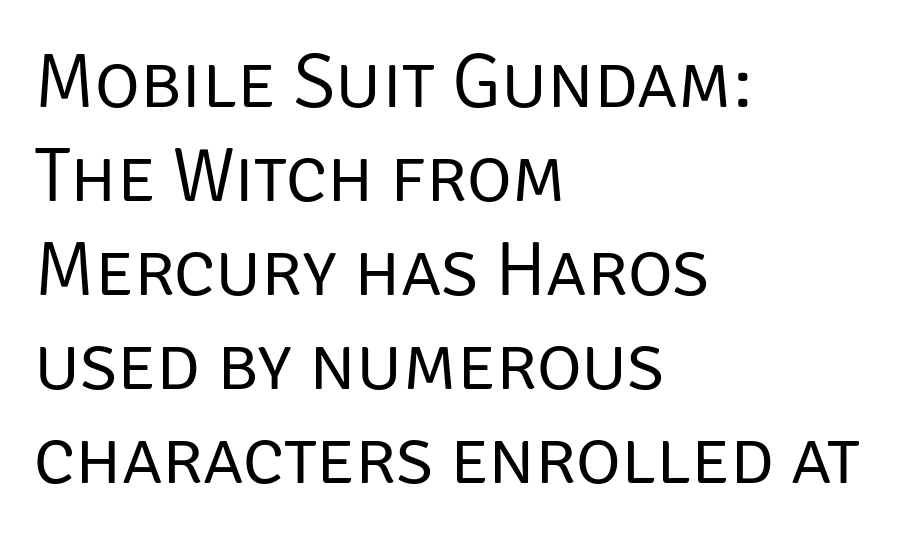
Q: Is the text bold? A: No.
Q: Is the text italic (slanted)? A: No, it is upright.
Q: Is the typeface a serif or a sans-serif typeface? A: Sans-serif.
Q: Is the text underlined? A: No.
Q: How is the paragraph aligned? A: Left-aligned.
Q: Is the spacing between letters normal or unusually wide? A: Normal.
Q: Width (condensed, normal, or wide)? A: Normal.
Q: Stroke contrast? A: Low.
Q: x-height? A: Large.
Q: Monospaced? A: No.
